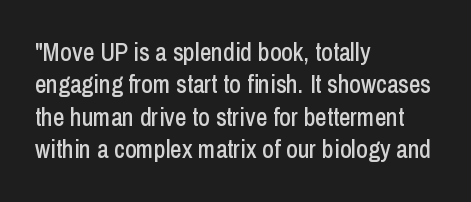
Is there much room between lines? A standard amount, neither cramped nor airy. The passage shown is not underscored anywhere. Visually the block forms a straight wall on the left and a jagged coastline on the right. The lettering holds an erect, upright posture throughout. This rendering leaves character spacing at its baseline value.
